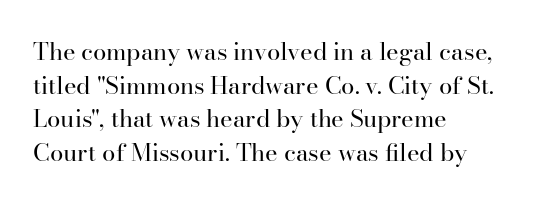
The image shows 24 px text type, upright; set left-aligned, normal line spacing (1.4x), normal letter spacing, not underlined.
